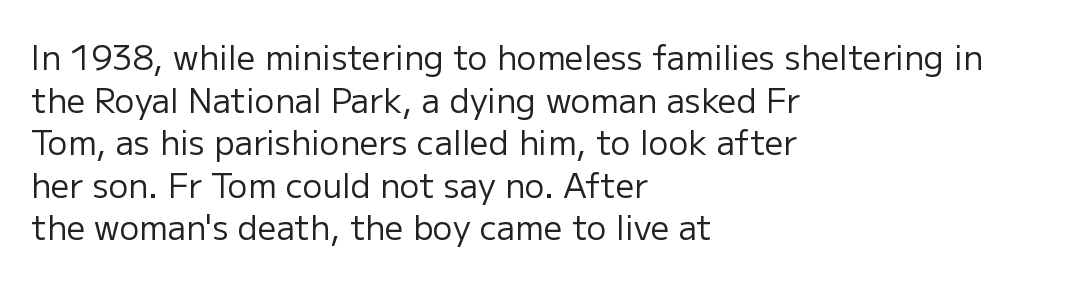
How would I describe the line gaps? Plain and ordinary. A typesetter would call this proportional, since set widths differ per character. The font family rendered here belongs to the sans-serif group. No chunkiness to these letters — they're not bold. Clear beneath every line of the passage. Line starts are locked; line ends wander.
